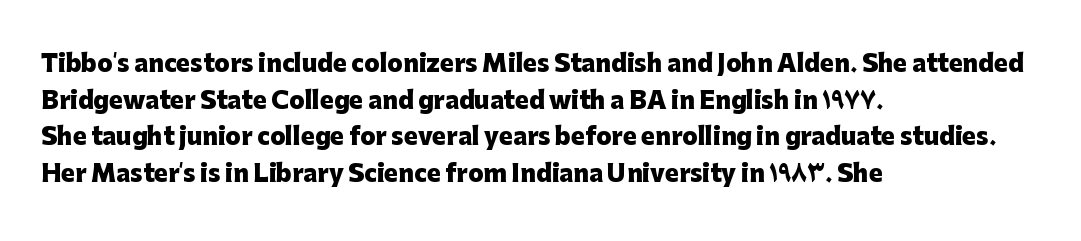
Q: Is the text bold? A: Yes.
Q: Is the text italic (slanted)? A: No, it is upright.
Q: Is the text underlined? A: No.
Q: How is the paragraph aligned? A: Left-aligned.
Q: Is the spacing between letters normal or unusually wide? A: Normal.
Q: Is the spacing between lines tight, normal or loose? A: Normal.
